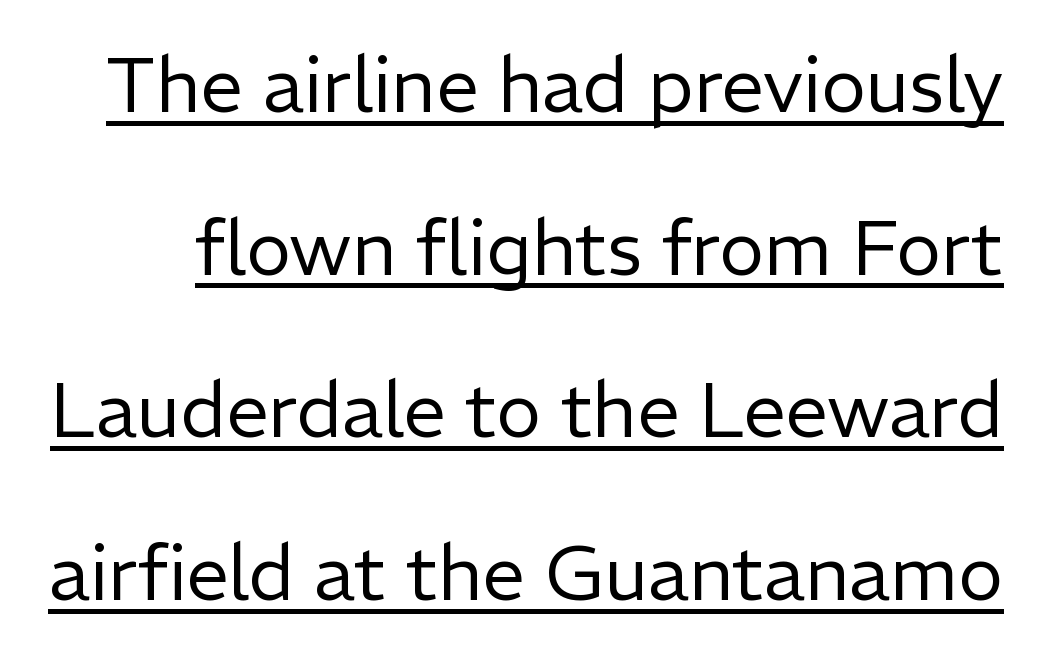
The image shows 76 px regular-weight sans-serif type, upright; set loose line spacing (2.14x), normal letter spacing, underlined; low stroke contrast and a medium x-height.
